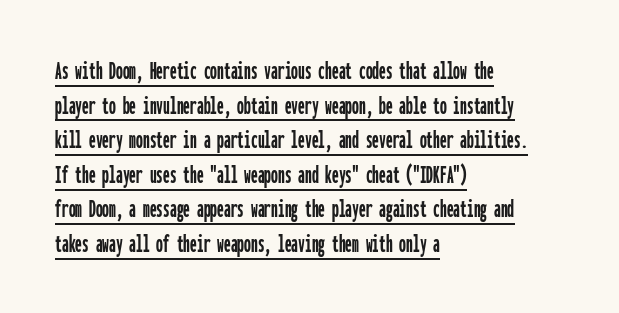
Every stem runs plumb, perpendicular to the baseline. What decoration does the sample have? An underline. Notice how descenders clear the ascenders below comfortably — that's standard leading. These lines stack with their left ends in a neat column. Honestly, the letter spacing is just normal — you wouldn't notice it.
